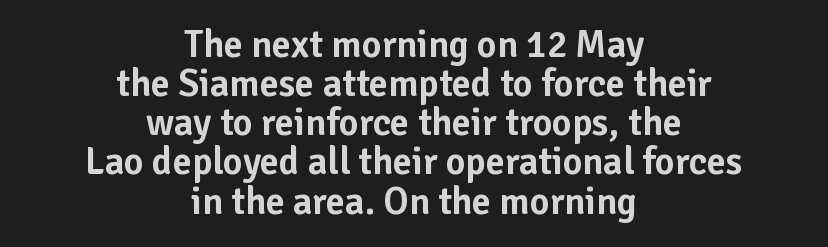
This sample is center-justified, so both line endings float freely. These lines are rendered in a variable-pitch font. Line spacing here is tight. These lines are composed in type without serifs. The typography opts for an upright posture over an oblique one.
